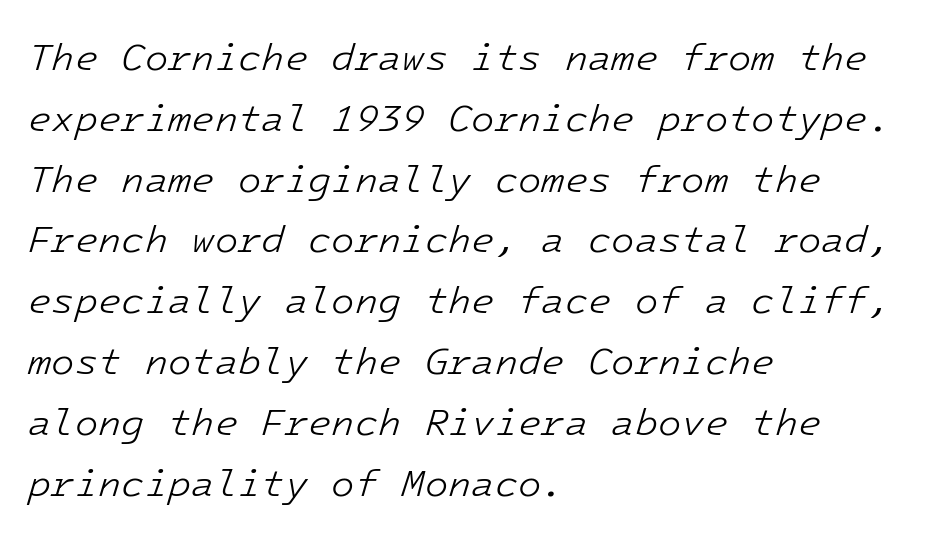
The image shows 38 px light type, italic (leaning right), monospaced; set left-aligned, normal line spacing (1.6x), normal letter spacing, not underlined; low stroke contrast and a medium x-height.
